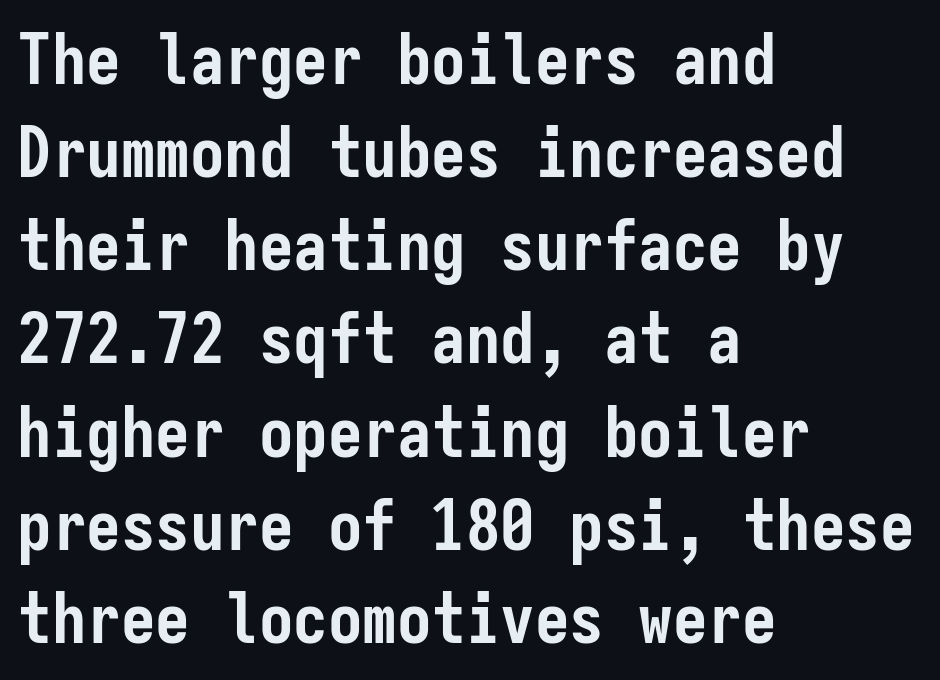
Q: Is the text bold? A: Yes.
Q: Is the text italic (slanted)? A: No, it is upright.
Q: Is the typeface a serif or a sans-serif typeface? A: Sans-serif.
Q: Is the text underlined? A: No.
Q: How is the paragraph aligned? A: Left-aligned.
Q: Is the spacing between letters normal or unusually wide? A: Normal.
Q: Is the spacing between lines tight, normal or loose? A: Normal.
Q: Width (condensed, normal, or wide)? A: Condensed.
Q: Stroke contrast? A: Low.
Q: x-height? A: Medium.
Q: Monospaced? A: Yes.
